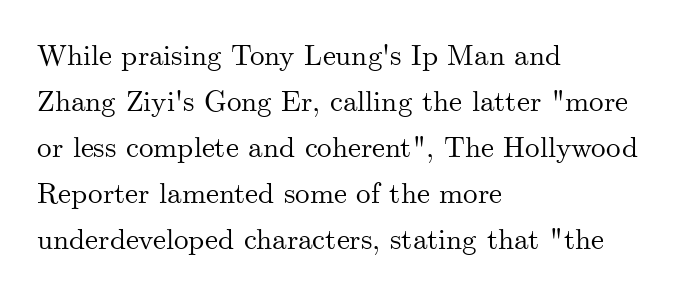
The image shows 29 px serif type, upright; set left-aligned, normal line spacing (1.59x), normal letter spacing, not underlined; medium stroke contrast and a small x-height.
